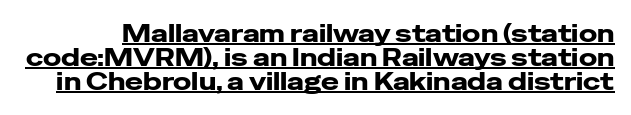
The image shows 24 px text type, upright; set tight line spacing (1.0x), normal letter spacing, underlined.
